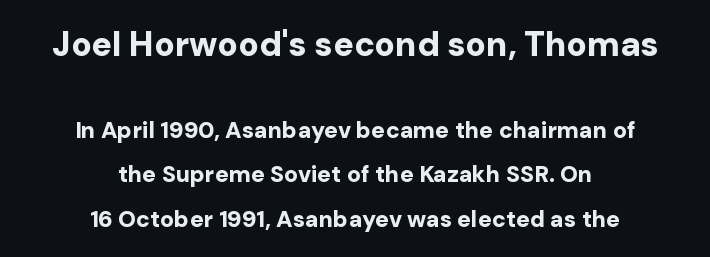
Q: Is the text bold? A: Yes.
Q: Is the text italic (slanted)? A: No, it is upright.
Q: Is the typeface a serif or a sans-serif typeface? A: Sans-serif.
Q: Is the text underlined? A: No.
Q: How is the paragraph aligned? A: Centered.
Q: Is the spacing between letters normal or unusually wide? A: Normal.
Q: Is the spacing between lines tight, normal or loose? A: Loose.
Q: Which block of text is set in a larger size, the first (top) or the second (bottom)? A: The first (top) one.
Q: Width (condensed, normal, or wide)? A: Normal.
Q: Stroke contrast? A: Low.
Q: x-height? A: Medium.
Q: Monospaced? A: No.
